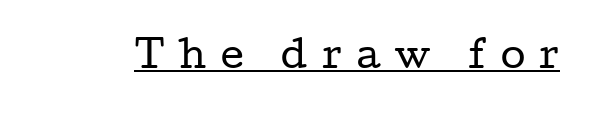
{"serif": "yes", "italic": "no", "bold": "no", "weight": "regular", "width": "wide", "stroke_contrast": "low", "x_height": "medium", "monospaced": "no", "underline": "yes", "letter_spacing": "wide", "letter_spacing_em": 0.41, "glyph_px": 36}
